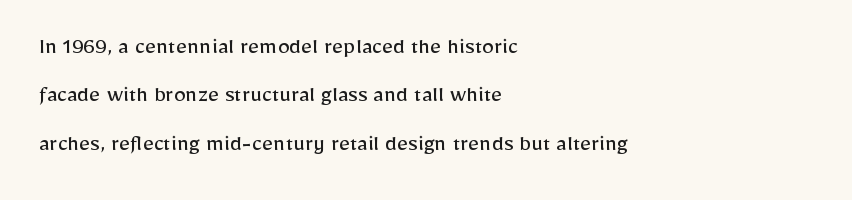
{"italic": "no", "bold": "no", "underline": "no", "align": "left", "line_spacing": "loose", "line_spacing_ratio": 2.02, "letter_spacing": "normal", "letter_spacing_em": 0.0, "glyph_px": 24}
